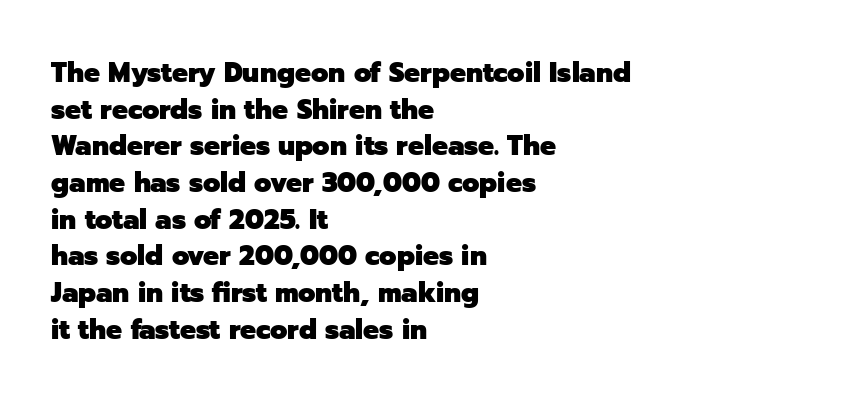
Think of a printed novel: that variable character pitch is what you see here. The lettering holds an erect, upright posture throughout. The passage shown has conventional tracking throughout. Every row of glyphs begins at an identical x-position on the left. The string is rendered with underlining switched off. Compared with an ordinary text face, these strokes are far heavier — a full bold.
